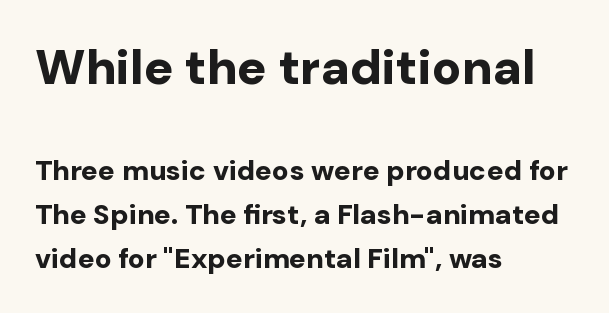
The image shows 49 px bold sans-serif type, upright; set left-aligned, normal line spacing (1.58x), normal letter spacing, not underlined; the first (top) block is 1.75x larger; low stroke contrast and a medium x-height.
